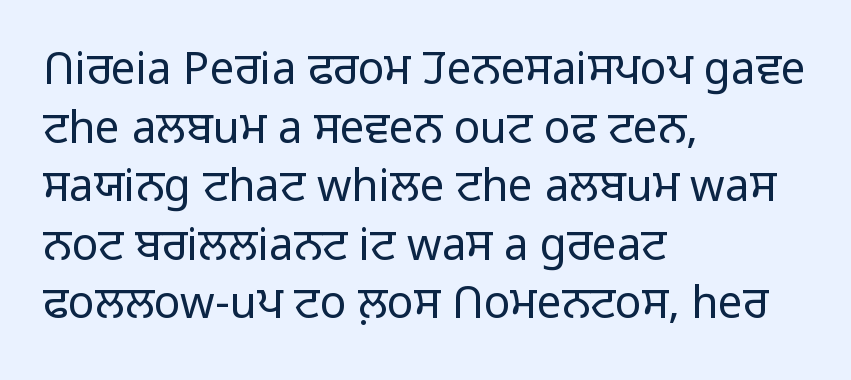
Q: Is the text bold? A: No.
Q: Is the text italic (slanted)? A: No, it is upright.
Q: Is the typeface a serif or a sans-serif typeface? A: Sans-serif.
Q: Is the text underlined? A: No.
Q: How is the paragraph aligned? A: Left-aligned.
Q: Is the spacing between letters normal or unusually wide? A: Normal.
Q: Is the spacing between lines tight, normal or loose? A: Normal.
Q: Width (condensed, normal, or wide)? A: Normal.
Q: Stroke contrast? A: Low.
Q: x-height? A: Medium.
Q: Monospaced? A: No.
